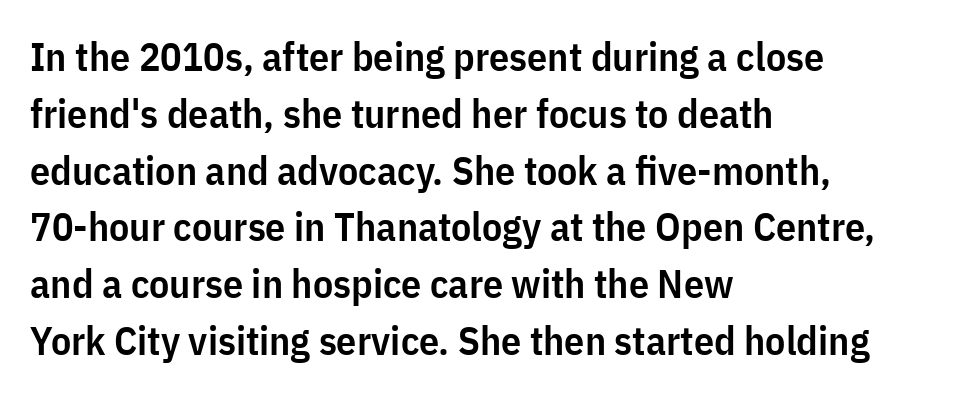
{"serif": "no", "italic": "no", "bold": "semi", "weight": "semibold", "width": "condensed", "stroke_contrast": "low", "x_height": "medium", "monospaced": "no", "underline": "no", "align": "left", "line_spacing": "normal", "line_spacing_ratio": 1.42, "letter_spacing": "normal", "letter_spacing_em": 0.0, "glyph_px": 40}
